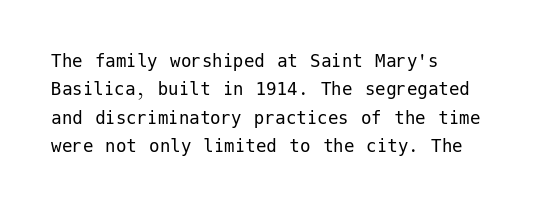
{"italic": "no", "bold": "no", "underline": "no", "align": "left", "line_spacing": "normal", "line_spacing_ratio": 1.35, "letter_spacing": "normal", "letter_spacing_em": 0.0, "glyph_px": 21}
